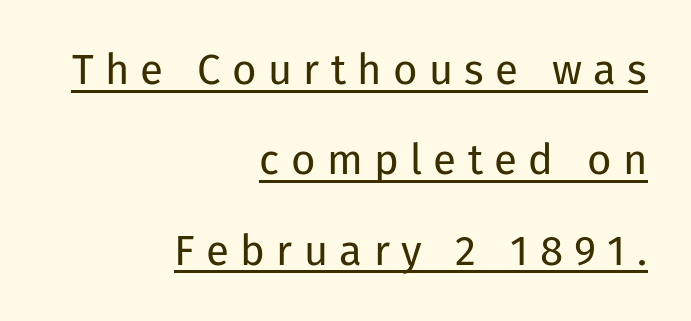
A typesetter would call this heavily tracked-out type. The vertical gap from one line to the next is large. Do the letters lean? They stand straight. Observe the absence of serifs on each vertical stroke in this sample. Compared with a flush-left layout, this one pins lines to the opposite, right side.
